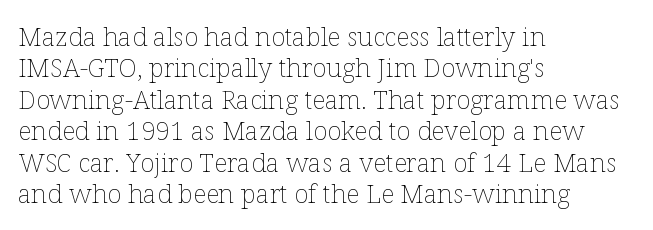
What stands out about the letter spacing? Nothing — it is the standard amount. The rendering anchors every line to the left-hand side. A light-to-regular cut is what we see here. Ordinary non-slanted type is in use.
